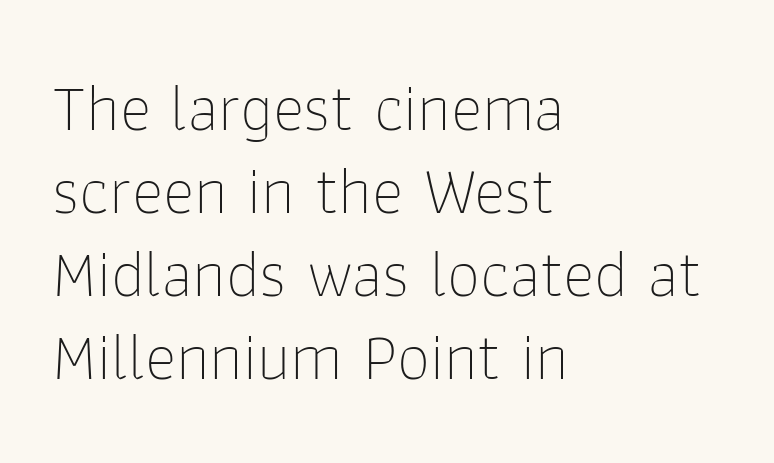
The image shows 67 px thin sans-serif type, upright; set left-aligned, line spacing 1.24x, normal letter spacing, not underlined; low stroke contrast and a medium x-height.
